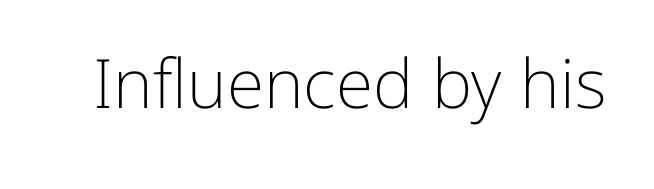
Q: Is the text bold? A: No.
Q: Is the text italic (slanted)? A: No, it is upright.
Q: Is the typeface a serif or a sans-serif typeface? A: Sans-serif.
Q: Is the text underlined? A: No.
Q: Is the spacing between letters normal or unusually wide? A: Normal.
Q: Width (condensed, normal, or wide)? A: Normal.
Q: Stroke contrast? A: Low.
Q: x-height? A: Medium.
Q: Monospaced? A: No.
